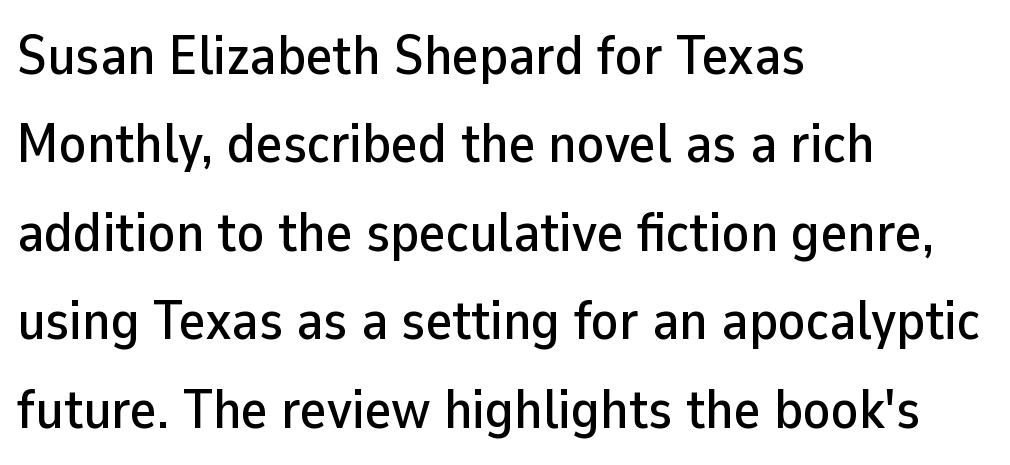
The image shows 56 px sans-serif type, upright; set left-aligned, normal line spacing (1.58x), normal letter spacing, not underlined; low stroke contrast and a medium x-height.
